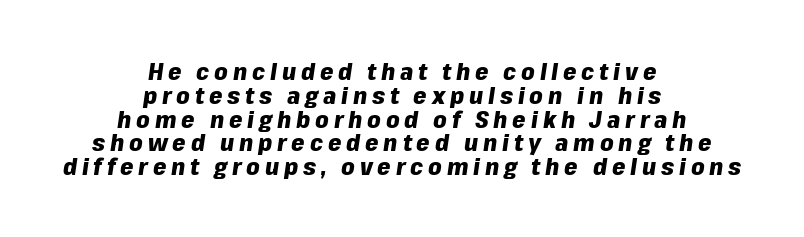
{"italic": "yes", "lean": "right", "slant_degrees": 8, "bold": "yes", "underline": "no", "align": "center", "line_spacing": "tight", "line_spacing_ratio": 0.99, "letter_spacing": "wide", "letter_spacing_em": 0.2, "glyph_px": 24}
